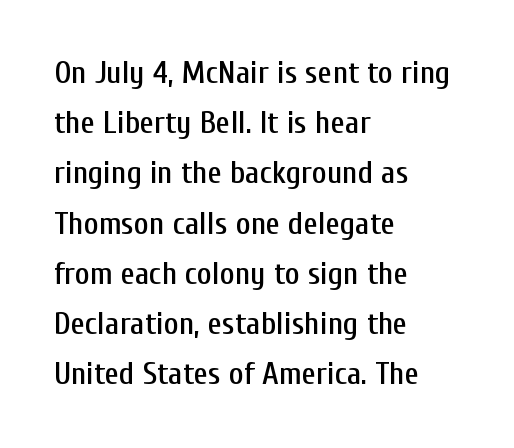
{"serif": "no", "italic": "no", "width": "condensed", "stroke_contrast": "low", "x_height": "medium", "monospaced": "no", "underline": "no", "align": "left", "line_spacing": "normal", "line_spacing_ratio": 1.57, "letter_spacing": "normal", "letter_spacing_em": 0.0, "glyph_px": 32}
